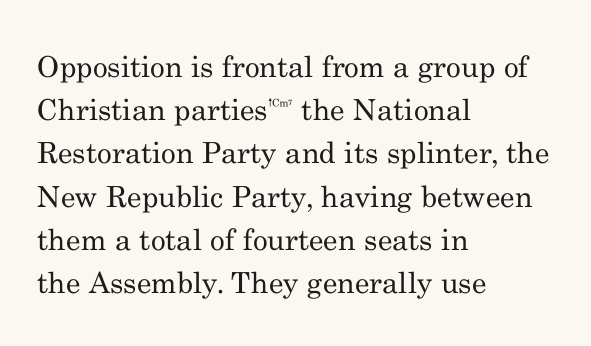
Q: Is the text bold? A: No.
Q: Is the text italic (slanted)? A: No, it is upright.
Q: Is the typeface a serif or a sans-serif typeface? A: Serif.
Q: Is the text underlined? A: No.
Q: How is the paragraph aligned? A: Left-aligned.
Q: Is the spacing between letters normal or unusually wide? A: Normal.
Q: Is the spacing between lines tight, normal or loose? A: Normal.
Q: Width (condensed, normal, or wide)? A: Normal.
Q: Stroke contrast? A: Medium.
Q: x-height? A: Small.
Q: Monospaced? A: No.
